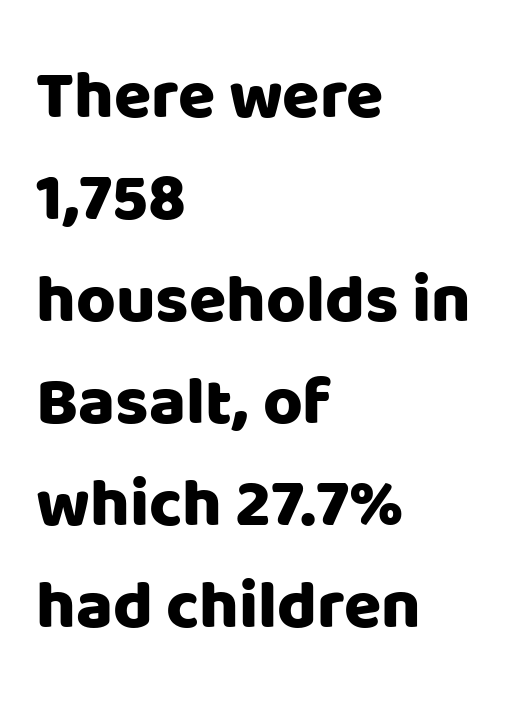
{"serif": "no", "italic": "no", "width": "normal", "stroke_contrast": "low", "x_height": "large", "monospaced": "no", "underline": "no", "align": "left", "line_spacing": "normal", "line_spacing_ratio": 1.5, "letter_spacing": "normal", "letter_spacing_em": 0.0, "glyph_px": 68}
